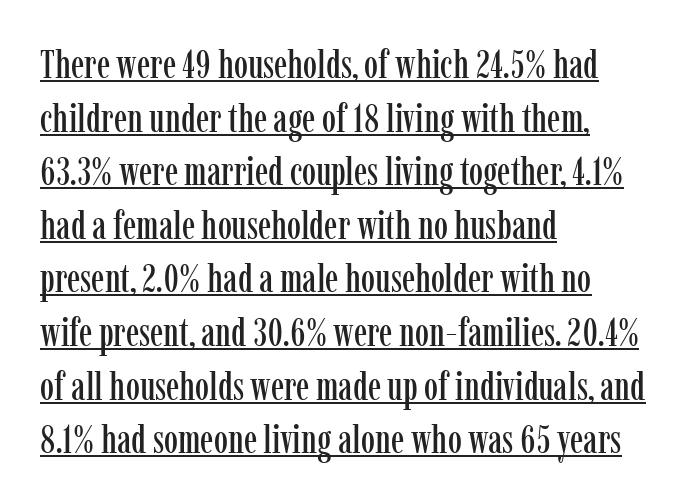
The image shows 40 px condensed serif type, upright; set left-aligned, normal line spacing (1.34x), normal letter spacing, underlined; low stroke contrast and a medium x-height.
